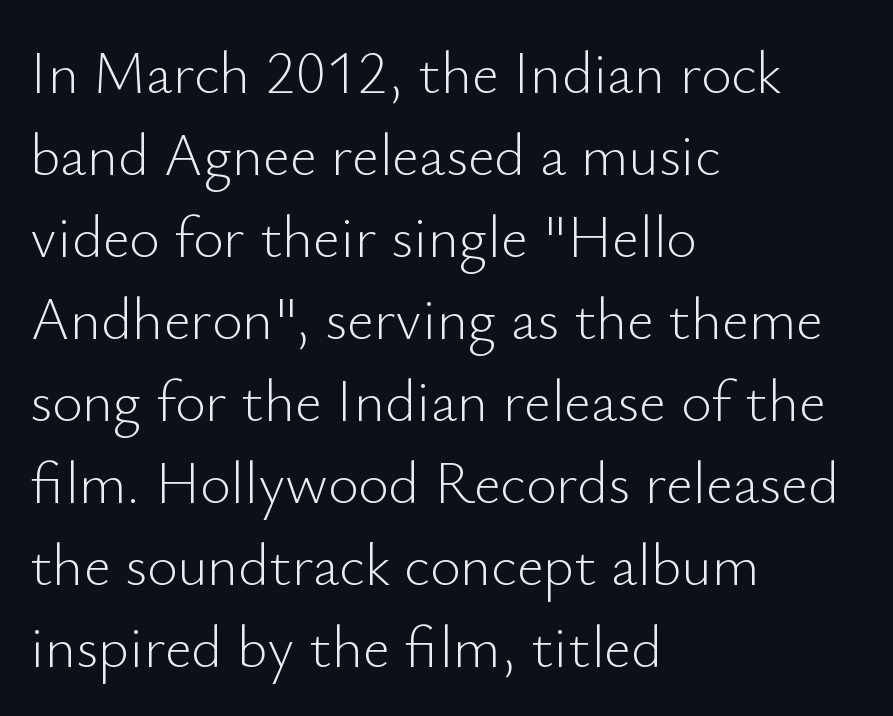
Q: Is the text bold? A: No.
Q: Is the text italic (slanted)? A: No, it is upright.
Q: Is the typeface a serif or a sans-serif typeface? A: Sans-serif.
Q: Is the text underlined? A: No.
Q: How is the paragraph aligned? A: Left-aligned.
Q: Is the spacing between letters normal or unusually wide? A: Normal.
Q: Is the spacing between lines tight, normal or loose? A: Normal.
Q: Width (condensed, normal, or wide)? A: Normal.
Q: Stroke contrast? A: Low.
Q: x-height? A: Small.
Q: Monospaced? A: No.
